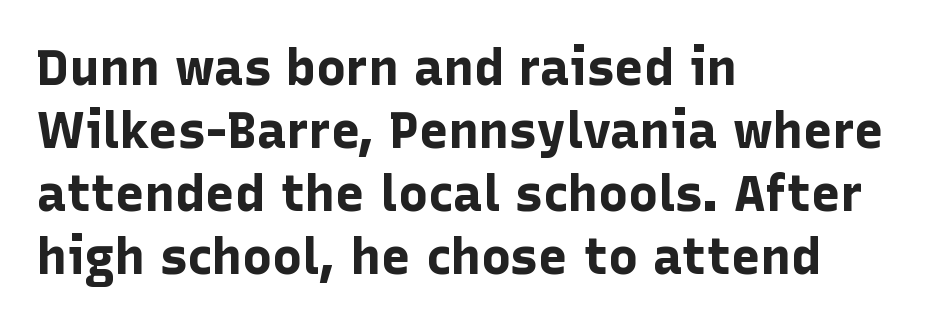
Q: Is the text bold? A: Yes.
Q: Is the text italic (slanted)? A: No, it is upright.
Q: Is the typeface a serif or a sans-serif typeface? A: Sans-serif.
Q: Is the text underlined? A: No.
Q: How is the paragraph aligned? A: Left-aligned.
Q: Is the spacing between letters normal or unusually wide? A: Normal.
Q: Is the spacing between lines tight, normal or loose? A: Normal.
Q: Width (condensed, normal, or wide)? A: Normal.
Q: Stroke contrast? A: Low.
Q: x-height? A: Medium.
Q: Monospaced? A: No.
